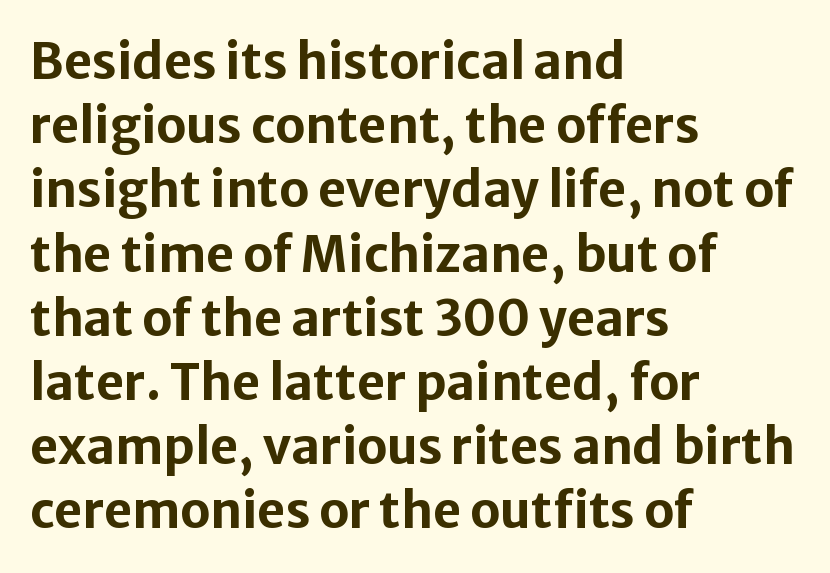
The letters are bold, with thick, heavy strokes. All the whitespace from short lines collects on the right. The font's upright variant was chosen for this text. The zone under the glyphs is completely vacant.
